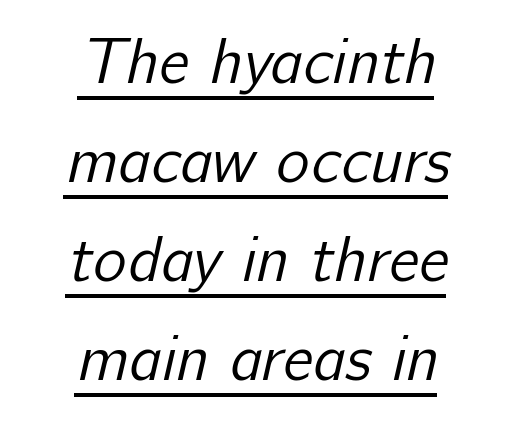
The image shows 63 px regular-weight sans-serif type; set centered, normal line spacing (1.57x), normal letter spacing, underlined; low stroke contrast and a medium x-height.
